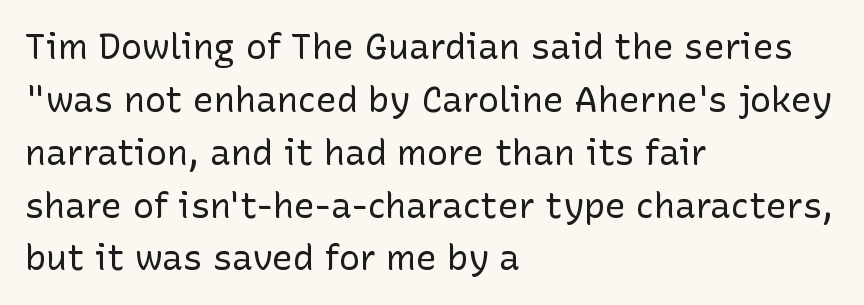
Q: Is the text bold? A: No.
Q: Is the text italic (slanted)? A: No, it is upright.
Q: Is the typeface a serif or a sans-serif typeface? A: Sans-serif.
Q: Is the text underlined? A: No.
Q: How is the paragraph aligned? A: Left-aligned.
Q: Is the spacing between letters normal or unusually wide? A: Normal.
Q: Is the spacing between lines tight, normal or loose? A: Normal.
Q: Width (condensed, normal, or wide)? A: Normal.
Q: Stroke contrast? A: Low.
Q: x-height? A: Medium.
Q: Monospaced? A: No.
